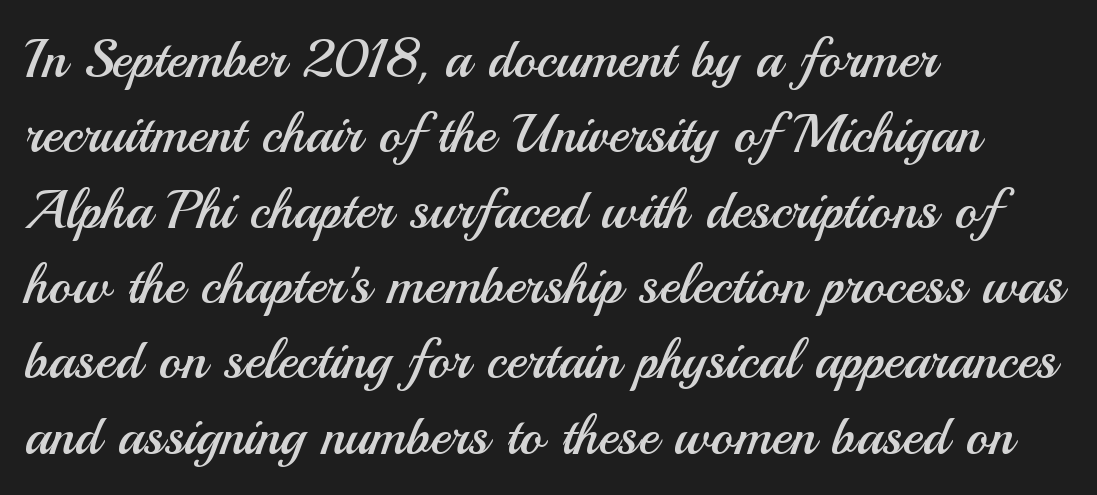
{"serif": "no", "bold": "no", "weight": "regular", "width": "normal", "stroke_contrast": "medium", "x_height": "small", "monospaced": "no", "underline": "no", "align": "left", "line_spacing": "normal", "line_spacing_ratio": 1.37, "letter_spacing": "normal", "letter_spacing_em": 0.0, "glyph_px": 55}
